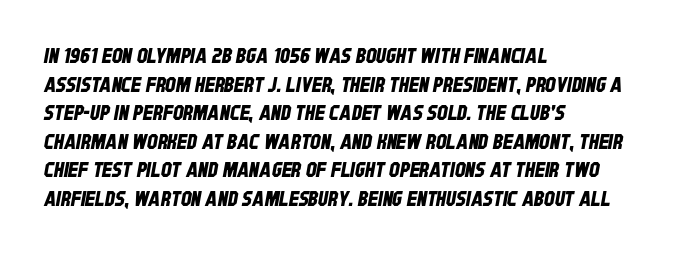
If you drew a ruler down the left edge, every line would touch it. Lines of text with bare space underneath. Regarding leading, the lines here are spaced in the standard way. Standard letterfit; no display-style spreading of the glyphs.
